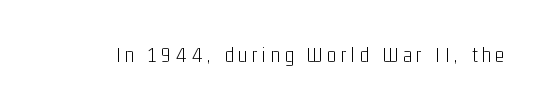
Q: Is the text bold? A: No.
Q: Is the text italic (slanted)? A: No, it is upright.
Q: Is the text underlined? A: No.
Q: Is the spacing between letters normal or unusually wide? A: Unusually wide.
